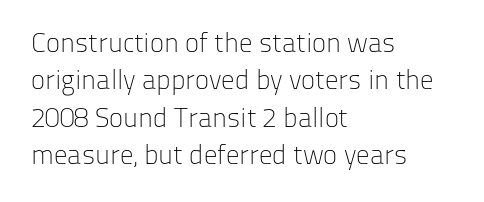
{"italic": "no", "bold": "no", "underline": "no", "align": "left", "line_spacing": "normal", "line_spacing_ratio": 1.38, "letter_spacing": "normal", "letter_spacing_em": 0.0, "glyph_px": 27}
